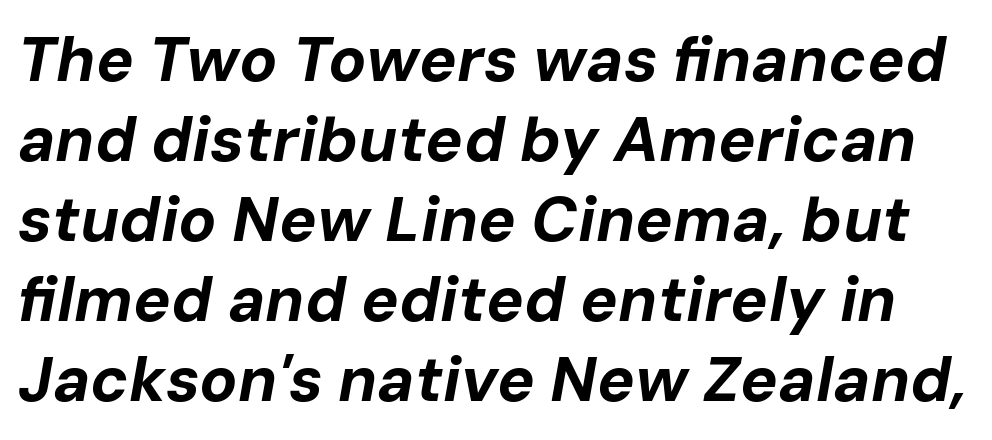
{"italic": "yes", "lean": "right", "slant_degrees": 10, "bold": "yes", "weight": "bold", "width": "normal", "stroke_contrast": "low", "x_height": "medium", "monospaced": "no", "underline": "no", "line_spacing": "normal", "line_spacing_ratio": 1.27, "letter_spacing": "normal", "letter_spacing_em": 0.0, "glyph_px": 63}
